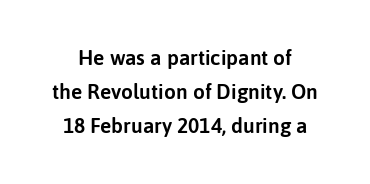
Rendered with straight, roman letterforms. The face used here is rendered with its standard letterfit. Underline: absent. The passage shown stacks its lines at a standard gap.
